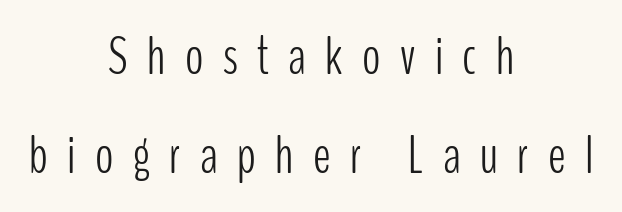
Looks like regular typesetting: each glyph gets only the width it needs. The setting favours the middle, as headings and verse often do. No italicization has been applied; the sample stays upright. Stroke mass is kept to a normal reading level or below. Compared with typical body copy, the letter spacing here is much looser.
